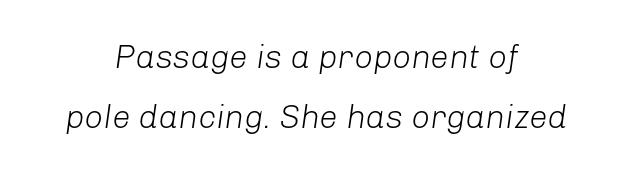
Q: Is the text bold? A: No.
Q: Is the text italic (slanted)? A: Yes, it leans right by about 8 degrees.
Q: Is the text underlined? A: No.
Q: How is the paragraph aligned? A: Centered.
Q: Is the spacing between letters normal or unusually wide? A: Normal.
Q: Width (condensed, normal, or wide)? A: Normal.
Q: Stroke contrast? A: Low.
Q: x-height? A: Medium.
Q: Monospaced? A: No.
